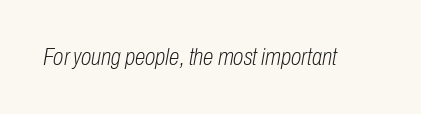
The axis of the letterforms is tilted away from vertical. The tracking reads as untouched default to a designer's eye. Unmarked baselines from the first word to the last. The cut favours lightness, reaching ordinary text weight at its darkest.
